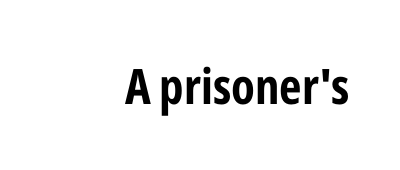
Q: Is the text bold? A: Yes.
Q: Is the text italic (slanted)? A: No, it is upright.
Q: Is the typeface a serif or a sans-serif typeface? A: Sans-serif.
Q: Is the text underlined? A: No.
Q: Is the spacing between letters normal or unusually wide? A: Normal.
Q: Width (condensed, normal, or wide)? A: Condensed.
Q: Stroke contrast? A: Low.
Q: x-height? A: Medium.
Q: Monospaced? A: No.
